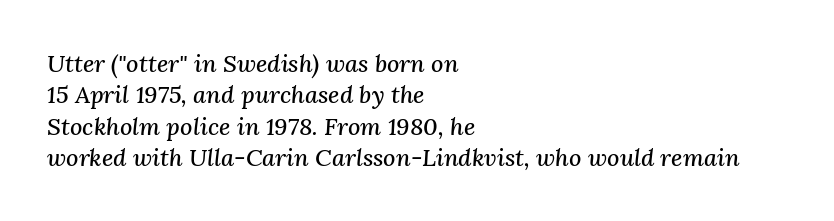
Q: Is the text italic (slanted)? A: Yes, it leans right by about 3 degrees.
Q: Is the text underlined? A: No.
Q: How is the paragraph aligned? A: Left-aligned.
Q: Is the spacing between letters normal or unusually wide? A: Normal.
Q: Is the spacing between lines tight, normal or loose? A: Normal.
